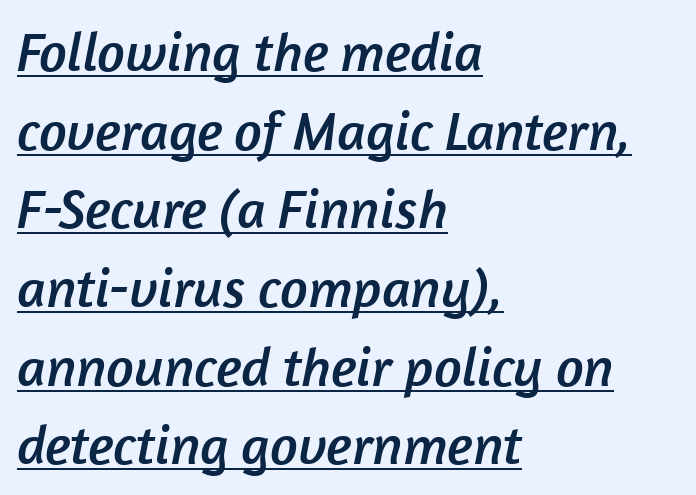
{"serif": "no", "width": "normal", "stroke_contrast": "low", "x_height": "medium", "monospaced": "no", "underline": "yes", "align": "left", "line_spacing": "normal", "line_spacing_ratio": 1.43, "letter_spacing": "normal", "letter_spacing_em": 0.0, "glyph_px": 55}
